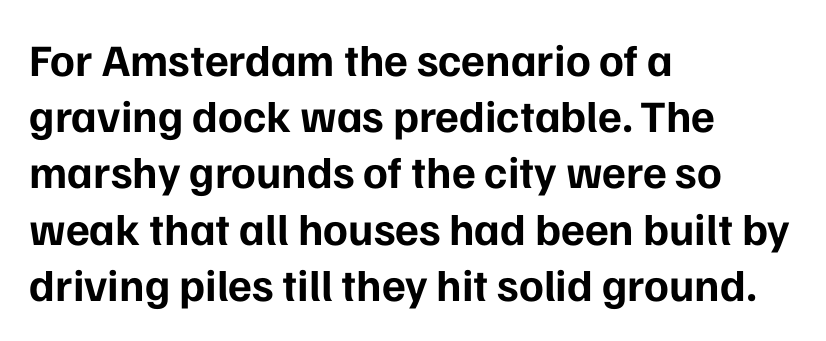
The image shows 45 px bold sans-serif type, upright; set left-aligned, normal line spacing (1.25x), normal letter spacing, not underlined; low stroke contrast and a medium x-height.
